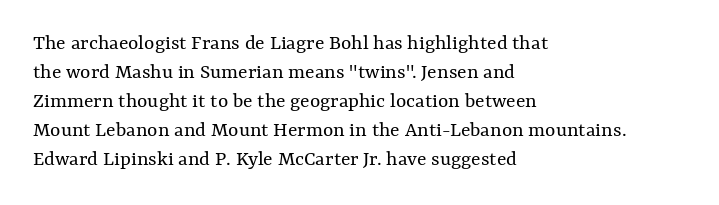
Q: Is the text bold? A: No.
Q: Is the text italic (slanted)? A: No, it is upright.
Q: Is the text underlined? A: No.
Q: How is the paragraph aligned? A: Left-aligned.
Q: Is the spacing between letters normal or unusually wide? A: Normal.
Q: Is the spacing between lines tight, normal or loose? A: Normal.
